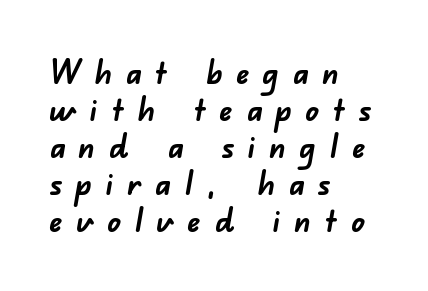
Q: Is the text bold? A: Yes.
Q: Is the typeface a serif or a sans-serif typeface? A: Sans-serif.
Q: Is the text underlined? A: No.
Q: How is the paragraph aligned? A: Left-aligned.
Q: Is the spacing between letters normal or unusually wide? A: Unusually wide.
Q: Is the spacing between lines tight, normal or loose? A: Tight.
Q: Width (condensed, normal, or wide)? A: Normal.
Q: Stroke contrast? A: Low.
Q: x-height? A: Small.
Q: Monospaced? A: No.
